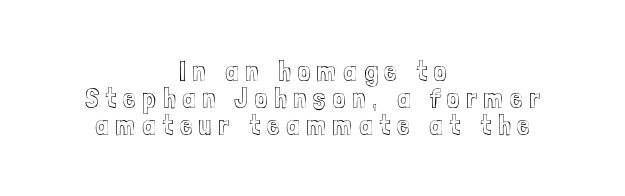
The image shows 28 px condensed type, upright; set centered, tight line spacing (0.96x), unusually wide letter spacing (+0.25 em), not underlined; a medium x-height.
